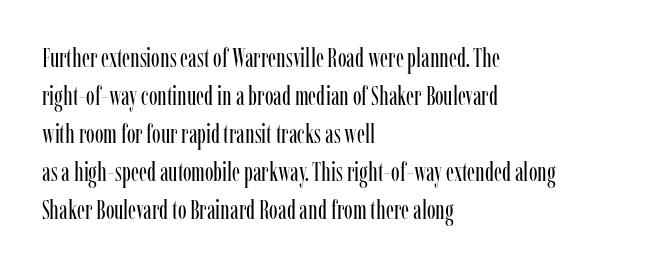
Visually the block forms a straight wall on the left and a jagged coastline on the right. Caption: standard tracking, unaltered. The type sits square on the baseline with zero lean. Weight: not bold — regular or lighter.
